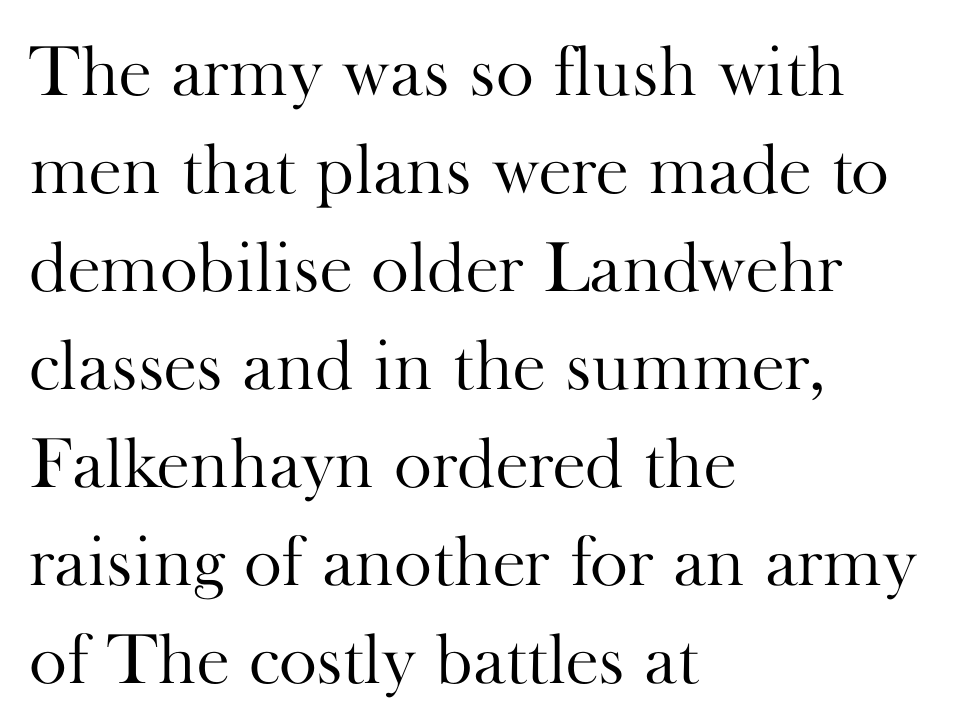
Notice how the stems are strictly vertical — no italics here. The passage shown stacks its lines at a standard gap. Plain, unruled lines of type. Where is the straight margin? On the left. Here the designer chose a conventional face with non-uniform glyph widths.
